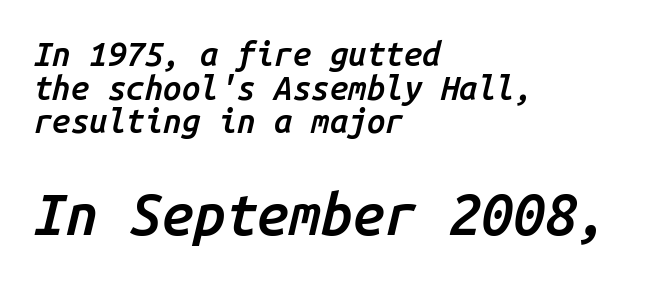
Students, this is semibold: more ink than regular, less than bold. Emphasis-style slanted type is in use. Compared with typical paragraphs, the rows here are closer together. Looks like terminal output: every glyph gets an equal slot. Is the letter spacing exaggerated? No — it looks like the ordinary default.
